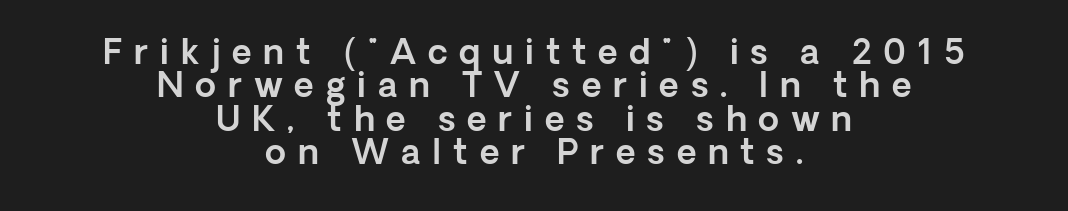
The image shows 34 px sans-serif type, upright; set centered, tight line spacing (0.98x), unusually wide letter spacing (+0.35 em), not underlined; a medium x-height.
